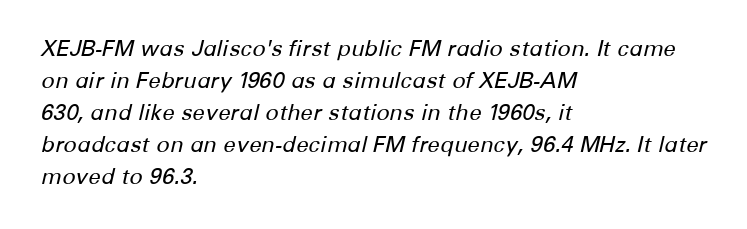
{"italic": "yes", "lean": "right", "slant_degrees": 12, "bold": "no", "underline": "no", "align": "left", "line_spacing": "normal", "line_spacing_ratio": 1.45, "letter_spacing": "normal", "letter_spacing_em": 0.0, "glyph_px": 22}
